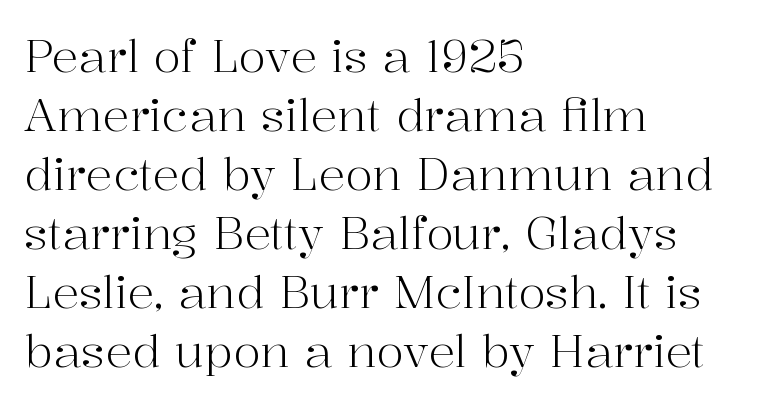
{"serif": "yes", "italic": "no", "bold": "no", "weight": "light", "width": "normal", "stroke_contrast": "high", "x_height": "medium", "monospaced": "no", "underline": "no", "align": "left", "line_spacing": "normal", "line_spacing_ratio": 1.31, "letter_spacing": "normal", "letter_spacing_em": 0.0, "glyph_px": 45}
